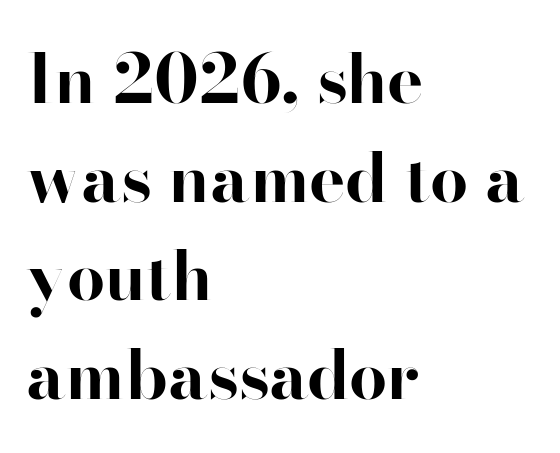
Q: Is the text bold? A: Yes.
Q: Is the text italic (slanted)? A: No, it is upright.
Q: Is the typeface a serif or a sans-serif typeface? A: Sans-serif.
Q: Is the text underlined? A: No.
Q: How is the paragraph aligned? A: Left-aligned.
Q: Is the spacing between letters normal or unusually wide? A: Normal.
Q: Is the spacing between lines tight, normal or loose? A: Normal.
Q: Width (condensed, normal, or wide)? A: Normal.
Q: Stroke contrast? A: High.
Q: x-height? A: Small.
Q: Monospaced? A: No.
